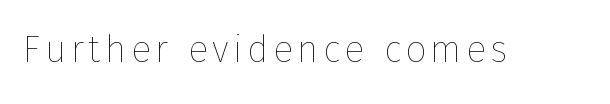
{"italic": "no", "bold": "no", "weight": "thin", "width": "normal", "stroke_contrast": "low", "x_height": "medium", "monospaced": "no", "underline": "no", "glyph_px": 37}
